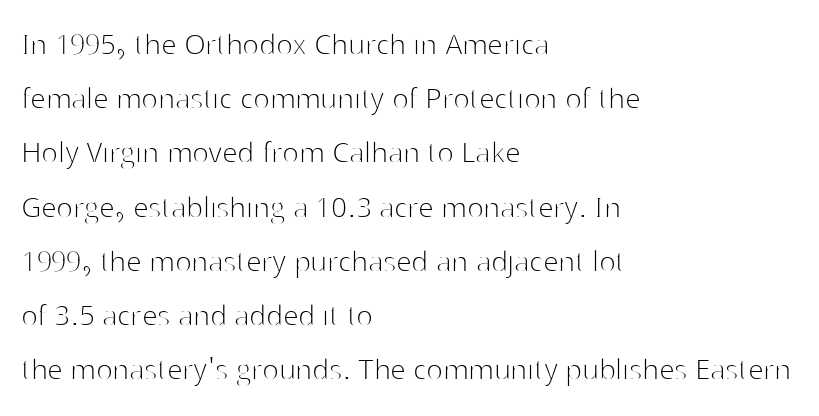
{"serif": "no", "italic": "no", "bold": "no", "weight": "thin", "width": "normal", "stroke_contrast": "high", "x_height": "medium", "monospaced": "no", "underline": "no", "align": "left", "line_spacing": "normal", "line_spacing_ratio": 1.55, "letter_spacing": "normal", "letter_spacing_em": 0.0, "glyph_px": 35}
